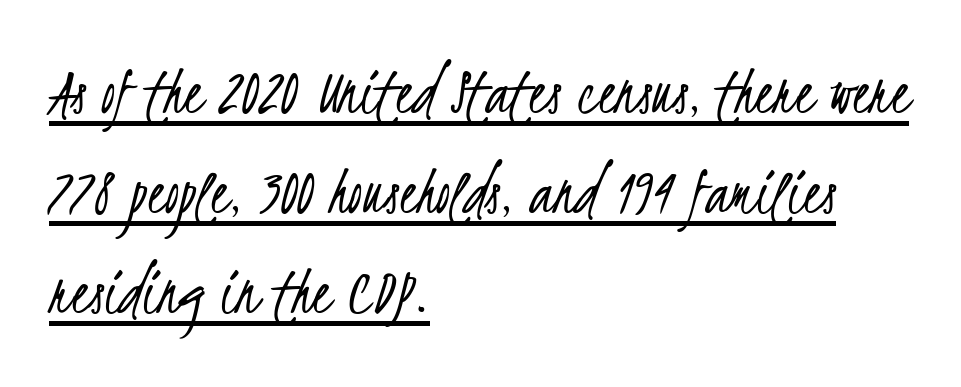
{"serif": "no", "bold": "no", "weight": "light", "width": "condensed", "stroke_contrast": "low", "x_height": "small", "monospaced": "no", "underline": "yes", "align": "left", "line_spacing": "normal", "line_spacing_ratio": 1.43, "letter_spacing": "normal", "letter_spacing_em": 0.0, "glyph_px": 70}
